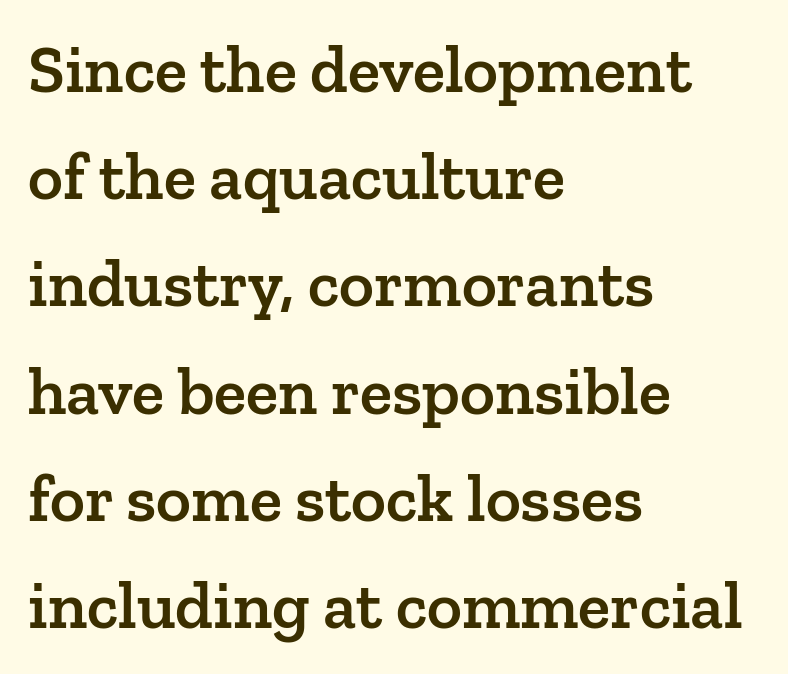
{"serif": "yes", "italic": "no", "bold": "semi", "weight": "semibold", "width": "normal", "stroke_contrast": "low", "x_height": "medium", "monospaced": "no", "underline": "no", "align": "left", "line_spacing": "normal", "line_spacing_ratio": 1.6, "letter_spacing": "normal", "letter_spacing_em": 0.0, "glyph_px": 67}
